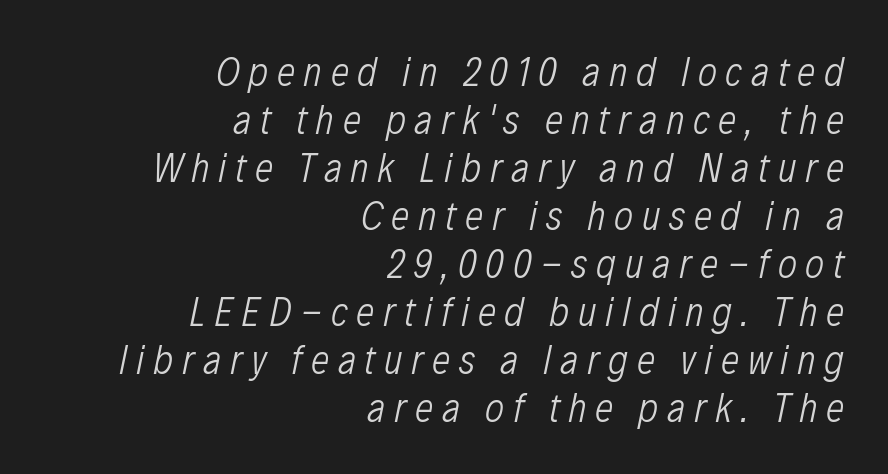
The image shows 41 px light, condensed type, italic (leaning right); set right-aligned, line spacing 1.17x, unusually wide letter spacing (+0.21 em), not underlined; low stroke contrast and a medium x-height.
